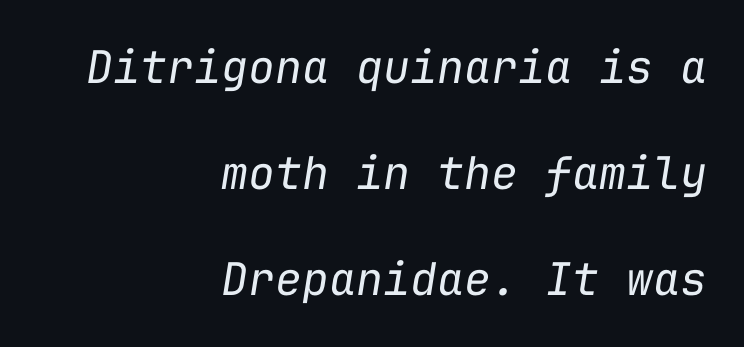
{"italic": "yes", "lean": "right", "slant_degrees": 9, "bold": "no", "weight": "regular", "width": "normal", "stroke_contrast": "low", "x_height": "medium", "monospaced": "yes", "underline": "no", "align": "right", "line_spacing": "loose", "line_spacing_ratio": 2.36, "letter_spacing": "normal", "letter_spacing_em": 0.0, "glyph_px": 45}
